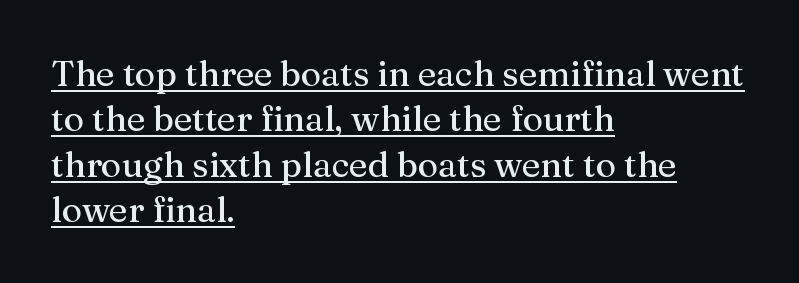
{"serif": "yes", "italic": "no", "width": "normal", "stroke_contrast": "medium", "x_height": "medium", "monospaced": "no", "underline": "yes", "align": "left", "line_spacing": "normal", "line_spacing_ratio": 1.3, "letter_spacing": "normal", "letter_spacing_em": 0.0, "glyph_px": 35}
